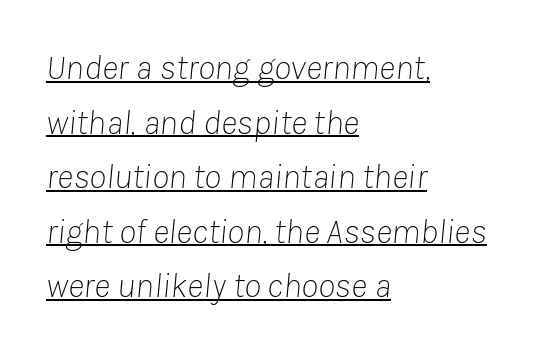
The letters are slanted; this is an italic face. Glance below the letters and you will spot a drawn line. Each letter keeps its own natural width here, so spacing adapts to shape. Letters have the restrained weight of plain body copy at most. Letter spacing: default. The block of text has a typical density, with ordinary space between rows.
